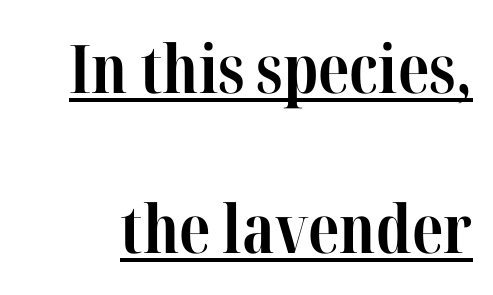
{"serif": "yes", "italic": "no", "bold": "yes", "weight": "bold", "width": "condensed", "stroke_contrast": "high", "x_height": "medium", "monospaced": "no", "underline": "yes", "line_spacing": "loose", "line_spacing_ratio": 2.39, "letter_spacing": "normal", "letter_spacing_em": 0.0, "glyph_px": 67}
